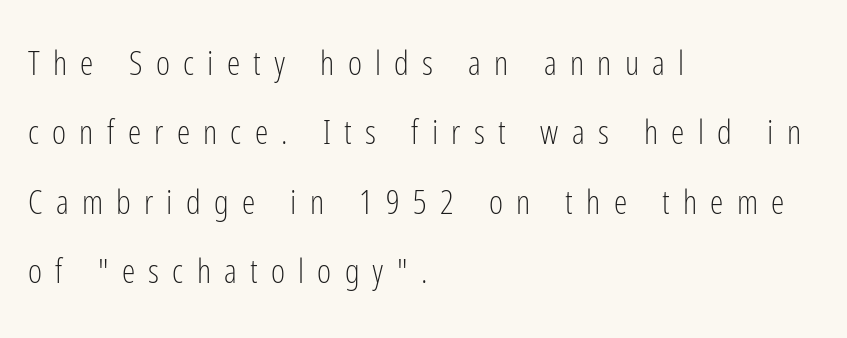
{"serif": "no", "italic": "no", "bold": "no", "weight": "light", "width": "condensed", "stroke_contrast": "low", "x_height": "medium", "monospaced": "no", "underline": "no", "align": "left", "line_spacing": "loose", "line_spacing_ratio": 2.04, "letter_spacing": "wide", "letter_spacing_em": 0.39, "glyph_px": 34}
